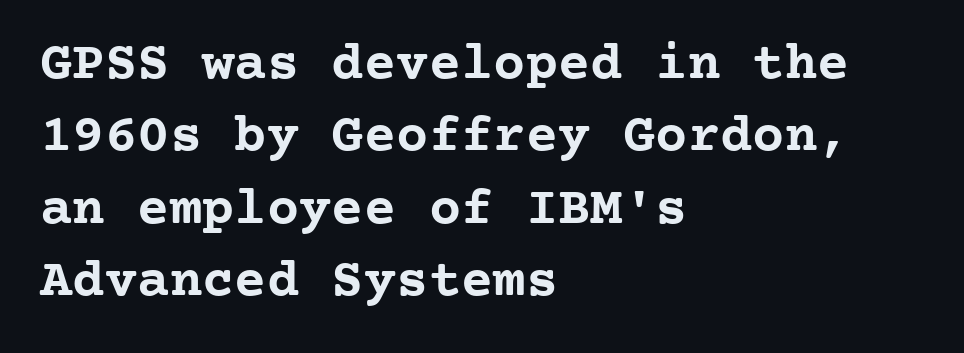
{"serif": "yes", "italic": "no", "bold": "yes", "weight": "semibold", "width": "normal", "stroke_contrast": "low", "x_height": "medium", "monospaced": "yes", "underline": "no", "align": "left", "line_spacing": "normal", "line_spacing_ratio": 1.34, "letter_spacing": "normal", "letter_spacing_em": 0.0, "glyph_px": 54}
